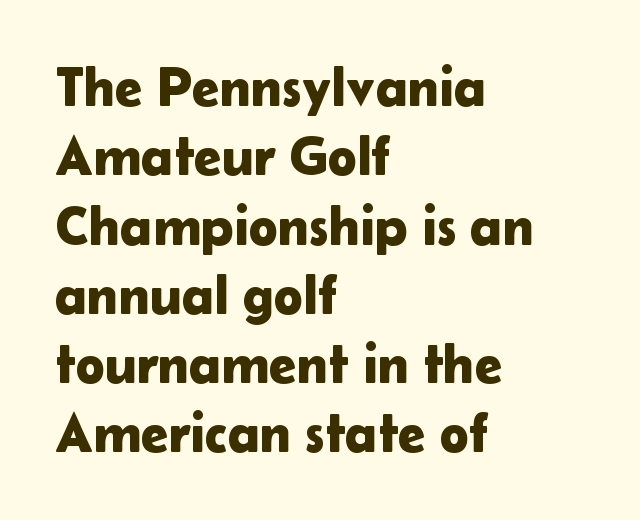
The image shows 55 px sans-serif type, upright; set left-aligned, normal line spacing (1.26x), normal letter spacing, not underlined; low stroke contrast and a medium x-height.
